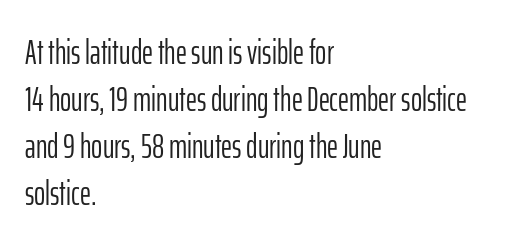
Q: Is the text bold? A: No.
Q: Is the text italic (slanted)? A: No, it is upright.
Q: Is the typeface a serif or a sans-serif typeface? A: Sans-serif.
Q: Is the text underlined? A: No.
Q: How is the paragraph aligned? A: Left-aligned.
Q: Is the spacing between letters normal or unusually wide? A: Normal.
Q: Is the spacing between lines tight, normal or loose? A: Normal.
Q: Width (condensed, normal, or wide)? A: Condensed.
Q: Stroke contrast? A: Low.
Q: x-height? A: Medium.
Q: Monospaced? A: No.
